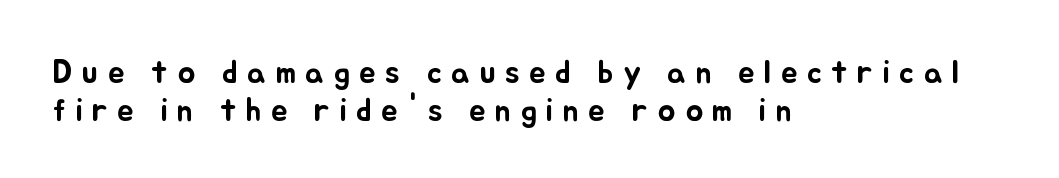
{"italic": "no", "width": "normal", "stroke_contrast": "low", "x_height": "small", "monospaced": "no", "underline": "no", "align": "left", "line_spacing": "tight", "line_spacing_ratio": 1.14, "letter_spacing": "wide", "letter_spacing_em": 0.28, "glyph_px": 33}
